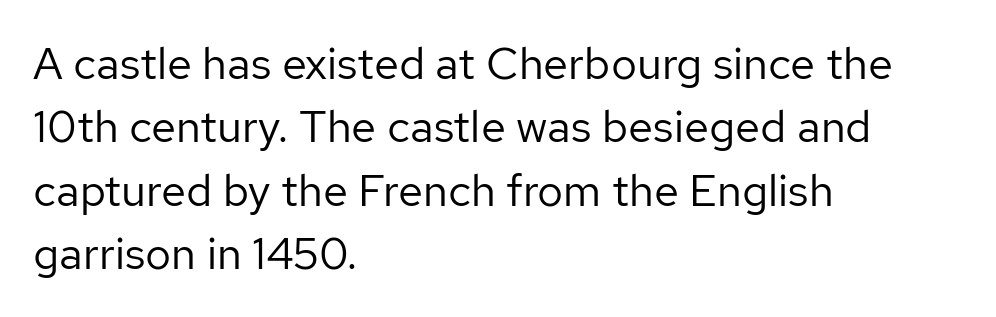
{"serif": "no", "italic": "no", "bold": "no", "weight": "regular", "width": "normal", "stroke_contrast": "low", "x_height": "medium", "monospaced": "no", "underline": "no", "align": "left", "line_spacing": "normal", "line_spacing_ratio": 1.41, "letter_spacing": "normal", "letter_spacing_em": 0.0, "glyph_px": 45}
